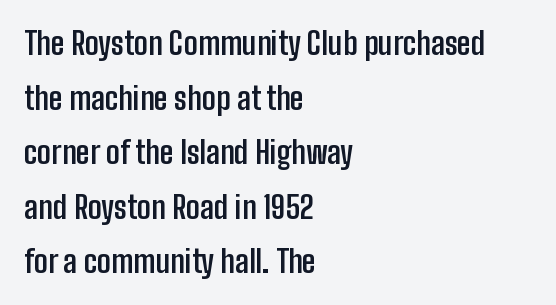
{"serif": "no", "italic": "no", "bold": "yes", "weight": "semibold", "width": "condensed", "stroke_contrast": "low", "x_height": "medium", "monospaced": "no", "underline": "no", "align": "left", "line_spacing_ratio": 1.76, "letter_spacing": "normal", "letter_spacing_em": 0.0, "glyph_px": 31}
